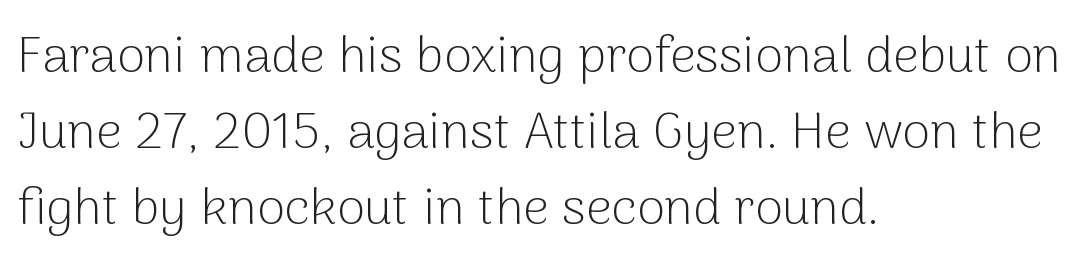
The image shows 51 px light sans-serif type, upright; set left-aligned, normal line spacing (1.49x), normal letter spacing, not underlined; low stroke contrast and a medium x-height.
